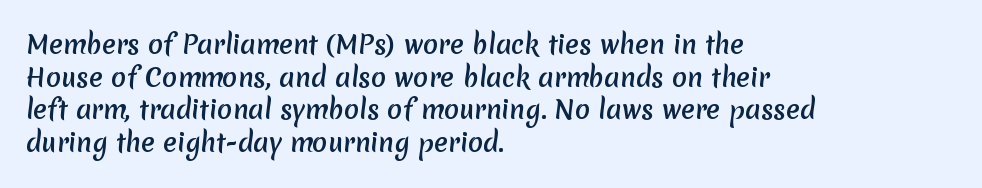
{"underline": "no", "align": "left", "line_spacing": "normal", "line_spacing_ratio": 1.31, "letter_spacing": "normal", "letter_spacing_em": 0.0, "glyph_px": 25}
